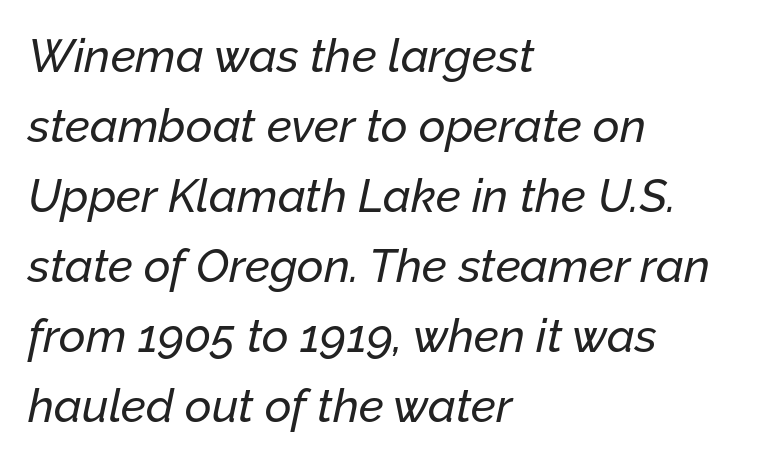
The image shows 46 px text type, italic (leaning right); set left-aligned, normal line spacing (1.52x), normal letter spacing, not underlined; low stroke contrast and a medium x-height.
